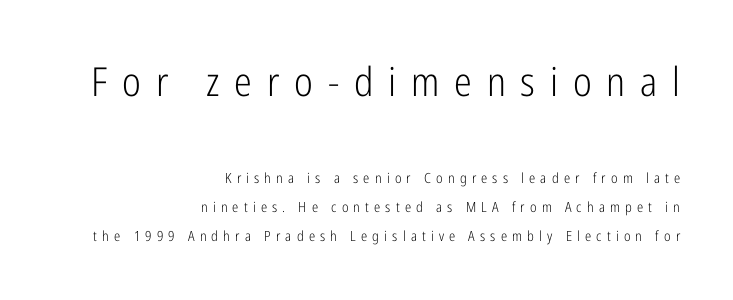
The letters advance in unequal steps, a hallmark of proportional type. Compared with typical body copy, the letter spacing here is much looser. Stems here are at most as thick as an everyday book face. Reading down the block, your eye finds every line finishing at a fixed right position.
